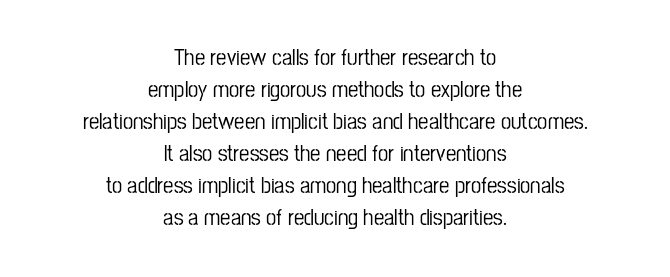
Q: Is the text italic (slanted)? A: No, it is upright.
Q: Is the text underlined? A: No.
Q: How is the paragraph aligned? A: Centered.
Q: Is the spacing between letters normal or unusually wide? A: Normal.
Q: Is the spacing between lines tight, normal or loose? A: Normal.
